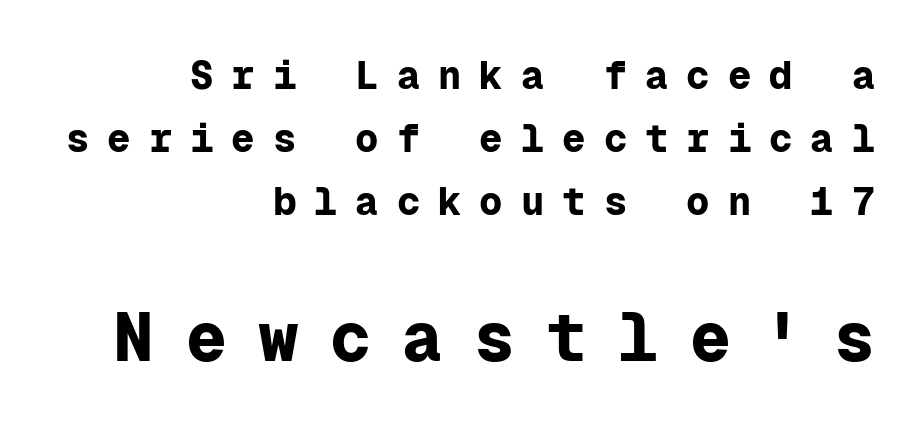
Q: Is the text bold? A: Yes.
Q: Is the text italic (slanted)? A: No, it is upright.
Q: Is the typeface a serif or a sans-serif typeface? A: Sans-serif.
Q: Is the text underlined? A: No.
Q: How is the paragraph aligned? A: Right-aligned.
Q: Is the spacing between letters normal or unusually wide? A: Unusually wide.
Q: Is the spacing between lines tight, normal or loose? A: Normal.
Q: Which block of text is set in a larger size, the first (top) or the second (bottom)? A: The second (bottom) one.
Q: Width (condensed, normal, or wide)? A: Normal.
Q: Stroke contrast? A: Low.
Q: x-height? A: Medium.
Q: Monospaced? A: Yes.
